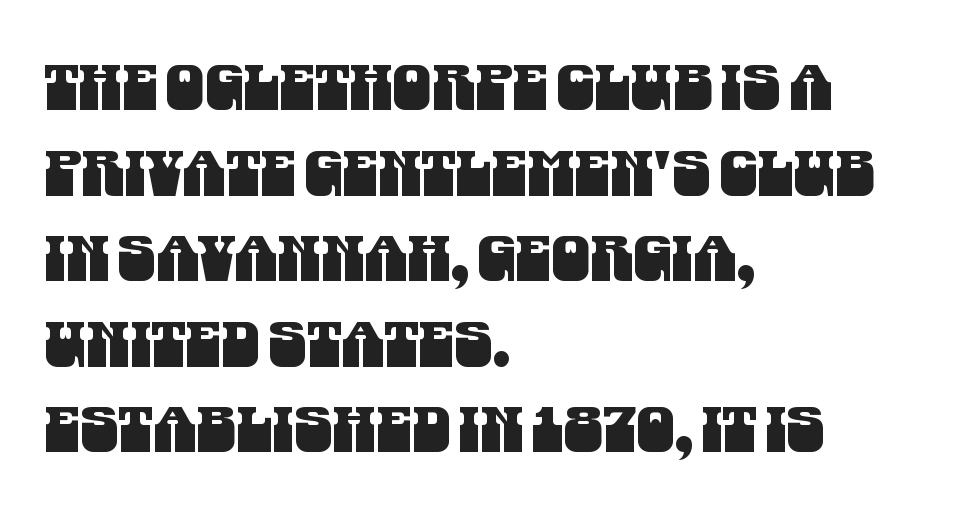
The image shows 62 px condensed sans-serif type; set left-aligned, normal line spacing (1.38x), normal letter spacing, not underlined; medium stroke contrast and a large x-height.
